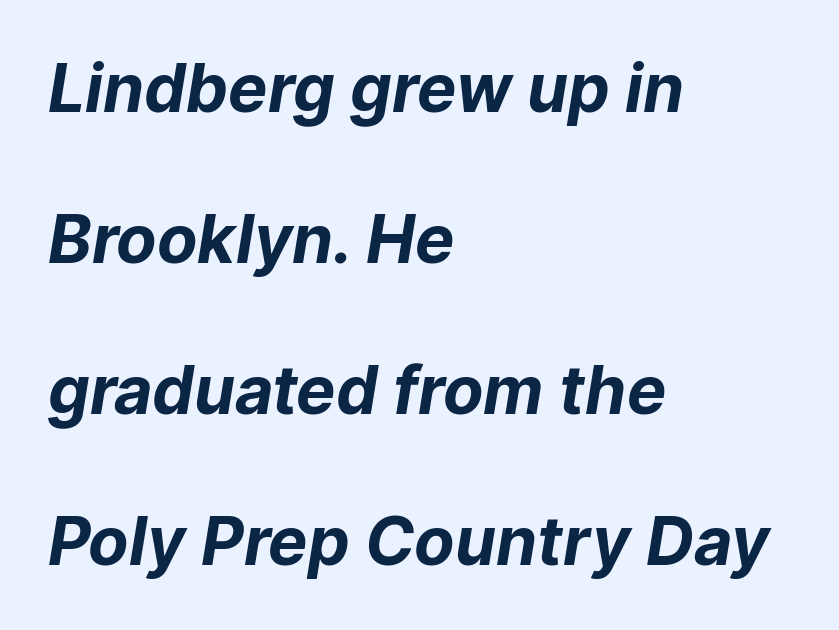
Q: Is the text bold? A: Yes.
Q: Is the typeface a serif or a sans-serif typeface? A: Sans-serif.
Q: Is the text underlined? A: No.
Q: How is the paragraph aligned? A: Left-aligned.
Q: Is the spacing between letters normal or unusually wide? A: Normal.
Q: Is the spacing between lines tight, normal or loose? A: Loose.
Q: Width (condensed, normal, or wide)? A: Normal.
Q: Stroke contrast? A: Low.
Q: x-height? A: Medium.
Q: Monospaced? A: No.
